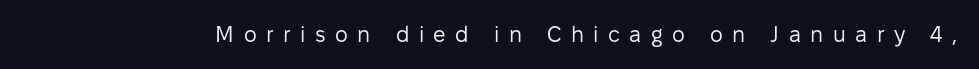
The image shows 22 px text type, upright; set unusually wide letter spacing (+0.43 em), not underlined.
